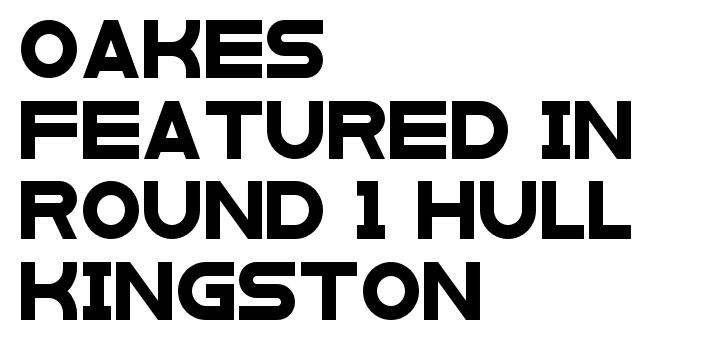
{"serif": "no", "width": "wide", "stroke_contrast": "low", "x_height": "large", "monospaced": "no", "underline": "no", "align": "left", "line_spacing": "normal", "line_spacing_ratio": 1.44, "letter_spacing": "normal", "letter_spacing_em": 0.0, "glyph_px": 56}
